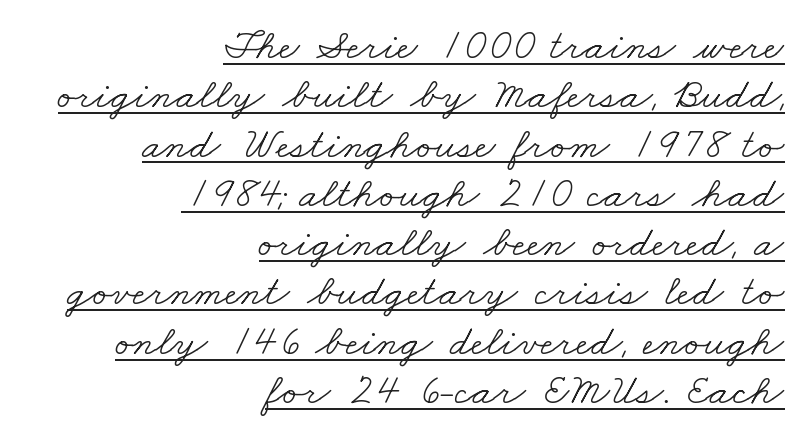
Q: Is the text bold? A: No.
Q: Is the typeface a serif or a sans-serif typeface? A: Serif.
Q: Is the text underlined? A: Yes.
Q: How is the paragraph aligned? A: Right-aligned.
Q: Is the spacing between letters normal or unusually wide? A: Normal.
Q: Is the spacing between lines tight, normal or loose? A: Tight.
Q: Width (condensed, normal, or wide)? A: Wide.
Q: Stroke contrast? A: Low.
Q: x-height? A: Small.
Q: Monospaced? A: No.
